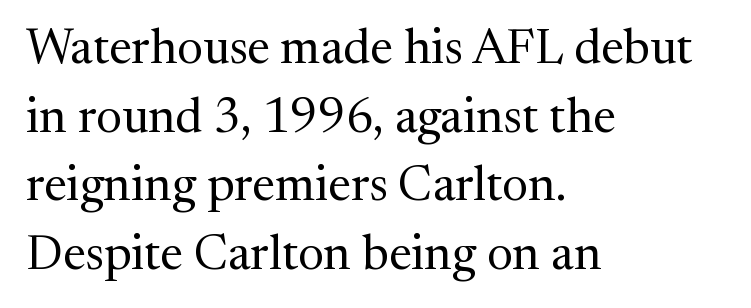
The image shows 49 px regular-weight serif type, upright; set left-aligned, normal line spacing (1.4x), normal letter spacing, not underlined; medium stroke contrast and a medium x-height.
